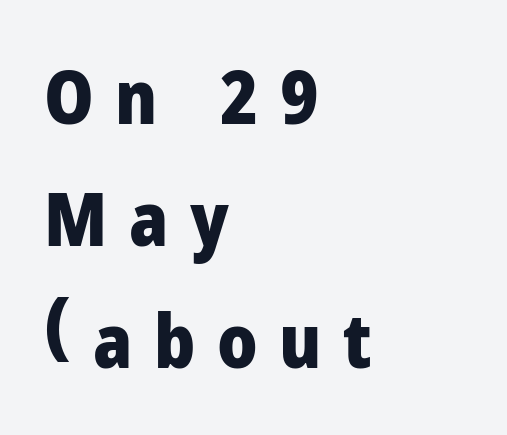
The image shows 74 px heavy sans-serif type, upright; set left-aligned, normal line spacing (1.65x), unusually wide letter spacing (+0.29 em), not underlined; low stroke contrast and a medium x-height.
